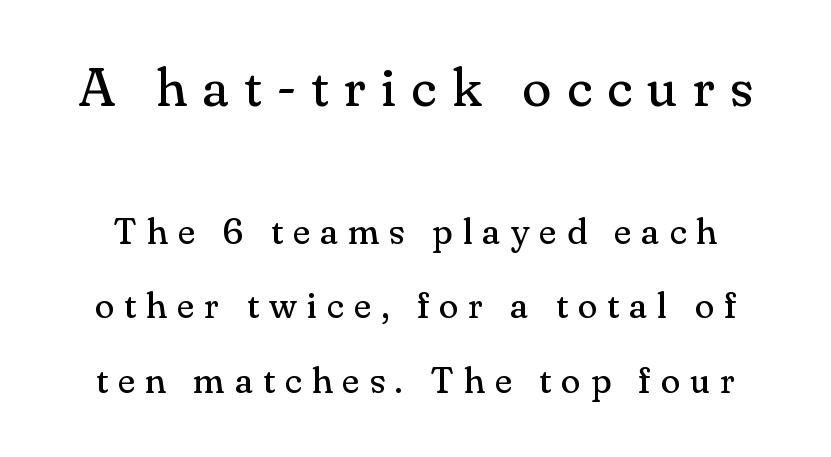
Q: Is the text bold? A: No.
Q: Is the text italic (slanted)? A: No, it is upright.
Q: Is the typeface a serif or a sans-serif typeface? A: Serif.
Q: Is the text underlined? A: No.
Q: Is the spacing between letters normal or unusually wide? A: Unusually wide.
Q: Is the spacing between lines tight, normal or loose? A: Loose.
Q: Which block of text is set in a larger size, the first (top) or the second (bottom)? A: The first (top) one.
Q: Width (condensed, normal, or wide)? A: Normal.
Q: Stroke contrast? A: Medium.
Q: x-height? A: Small.
Q: Monospaced? A: No.
